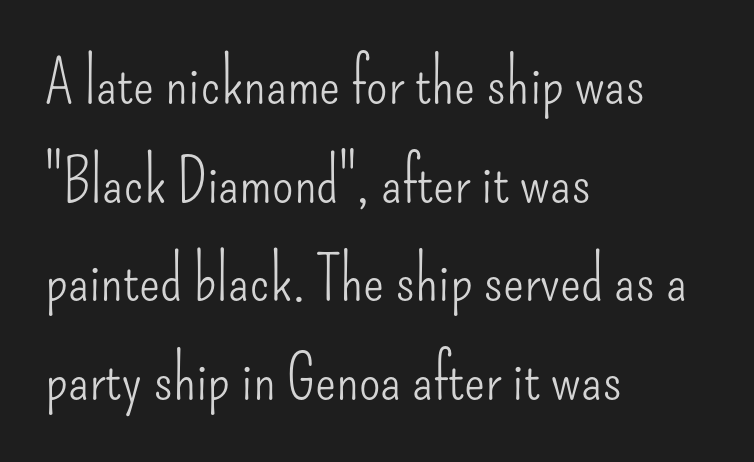
Q: Is the text bold? A: No.
Q: Is the text italic (slanted)? A: No, it is upright.
Q: Is the typeface a serif or a sans-serif typeface? A: Sans-serif.
Q: Is the text underlined? A: No.
Q: How is the paragraph aligned? A: Left-aligned.
Q: Is the spacing between letters normal or unusually wide? A: Normal.
Q: Is the spacing between lines tight, normal or loose? A: Normal.
Q: Width (condensed, normal, or wide)? A: Condensed.
Q: Stroke contrast? A: Low.
Q: x-height? A: Small.
Q: Monospaced? A: No.
